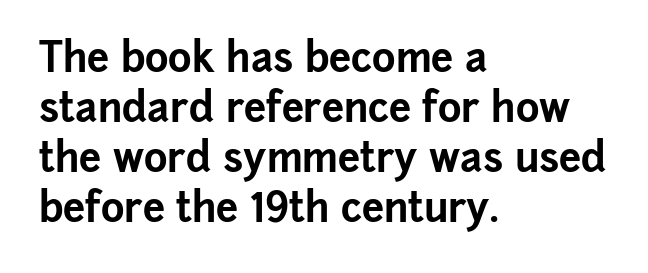
The image shows 40 px bold sans-serif type, upright; set left-aligned, normal line spacing (1.25x), normal letter spacing, not underlined; low stroke contrast and a medium x-height.
